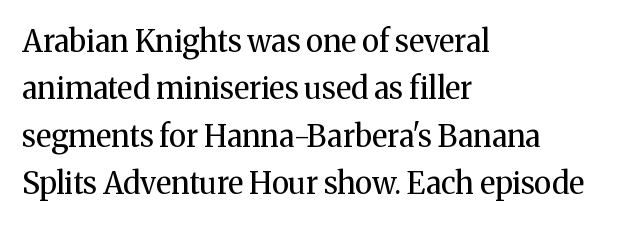
The image shows 30 px regular-weight serif type, upright; set left-aligned, normal line spacing (1.58x), normal letter spacing, not underlined; medium stroke contrast and a medium x-height.
